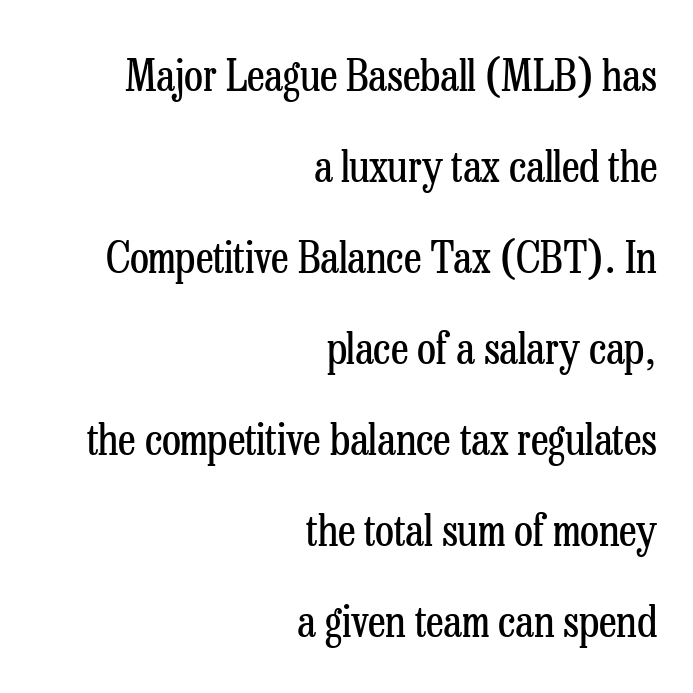
The image shows 44 px regular-weight, condensed serif type, upright; set right-aligned, loose line spacing (2.07x), normal letter spacing, not underlined; low stroke contrast and a medium x-height.
